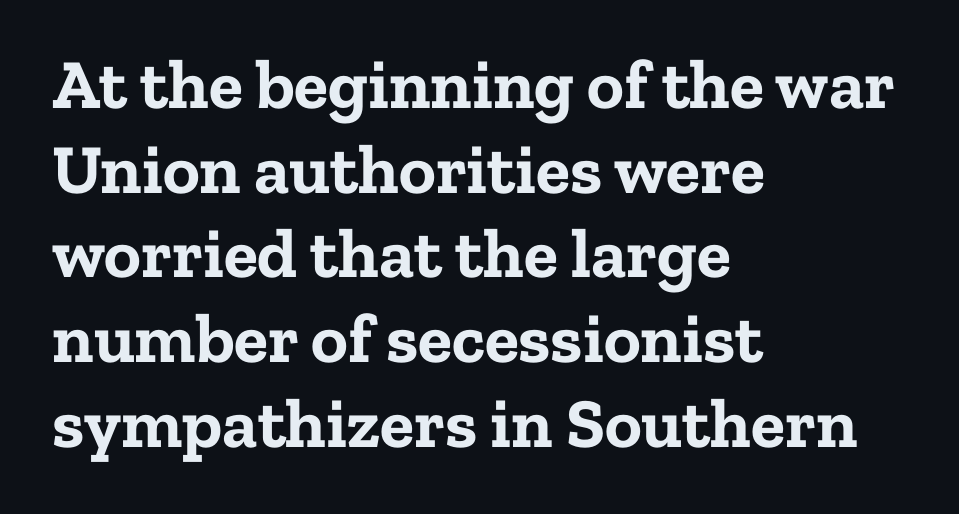
Do the characters align in a grid? No, the font is proportional. A typesetter would mark this as roman, not italic. Glance below the letters and you will spot only blank space. Default kerning and tracking; the words read as compact shapes.
